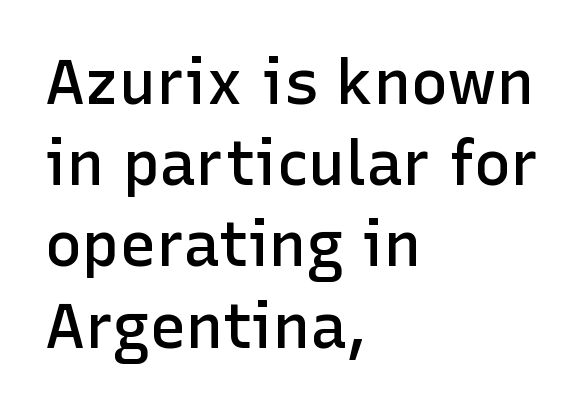
The image shows 62 px semibold sans-serif type, upright; set left-aligned, normal line spacing (1.31x), normal letter spacing, not underlined; low stroke contrast and a medium x-height.
